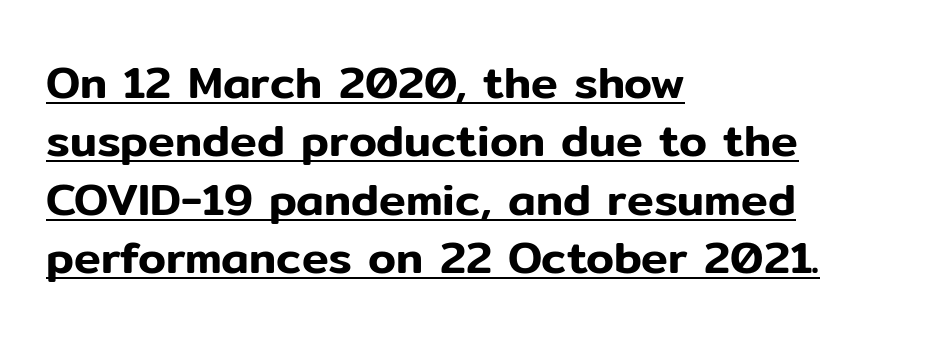
Q: Is the text italic (slanted)? A: No, it is upright.
Q: Is the typeface a serif or a sans-serif typeface? A: Sans-serif.
Q: Is the text underlined? A: Yes.
Q: How is the paragraph aligned? A: Left-aligned.
Q: Is the spacing between letters normal or unusually wide? A: Normal.
Q: Is the spacing between lines tight, normal or loose? A: Normal.
Q: Width (condensed, normal, or wide)? A: Normal.
Q: Stroke contrast? A: Low.
Q: x-height? A: Medium.
Q: Monospaced? A: No.
